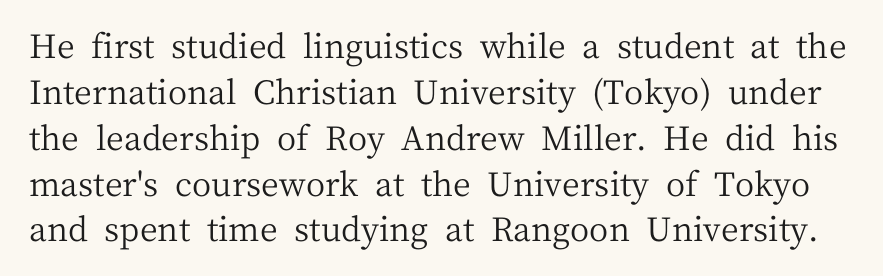
Q: Is the text bold? A: No.
Q: Is the text italic (slanted)? A: No, it is upright.
Q: Is the typeface a serif or a sans-serif typeface? A: Serif.
Q: Is the text underlined? A: No.
Q: Is the spacing between letters normal or unusually wide? A: Normal.
Q: Is the spacing between lines tight, normal or loose? A: Normal.
Q: Width (condensed, normal, or wide)? A: Normal.
Q: Stroke contrast? A: Medium.
Q: x-height? A: Medium.
Q: Monospaced? A: No.
